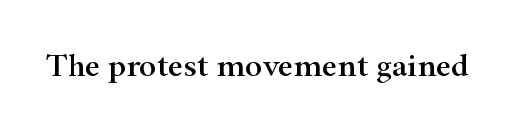
{"serif": "yes", "italic": "no", "width": "wide", "stroke_contrast": "high", "x_height": "small", "monospaced": "no", "underline": "no", "letter_spacing": "normal", "letter_spacing_em": 0.0, "glyph_px": 33}
